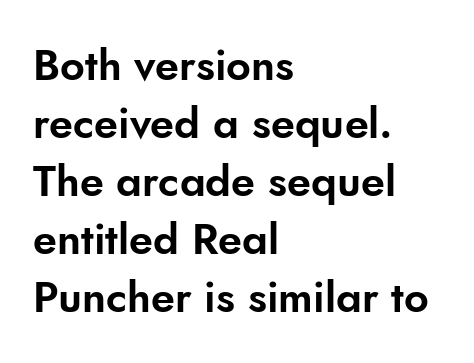
All the whitespace from short lines collects on the right. Notice how descenders clear the ascenders below comfortably — that's standard leading. A bare baseline throughout the passage. These lines keep a tight, regular rhythm from letter to letter. It's the straight-up-and-down kind of type. Unlike a traditional serif, this face leaves its strokes unadorned.
